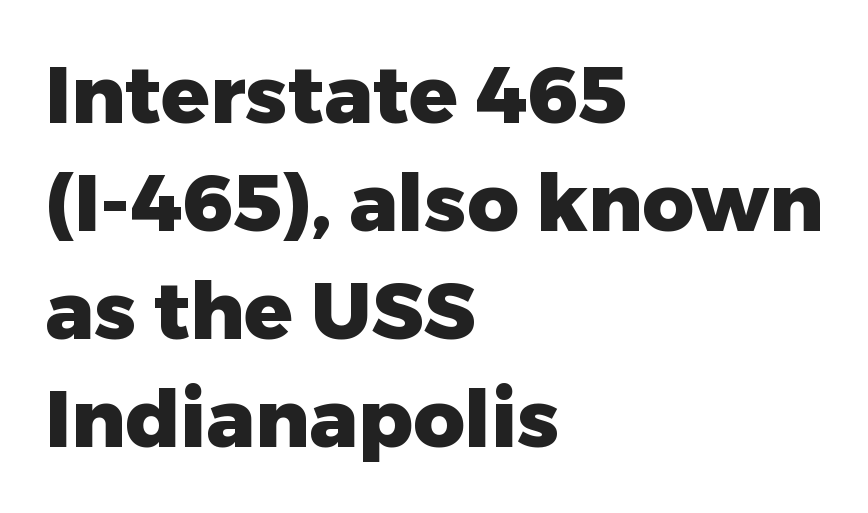
{"serif": "no", "italic": "no", "bold": "yes", "weight": "heavy", "width": "normal", "stroke_contrast": "low", "x_height": "medium", "monospaced": "no", "underline": "no", "align": "left", "line_spacing": "normal", "line_spacing_ratio": 1.35, "letter_spacing": "normal", "letter_spacing_em": 0.0, "glyph_px": 80}
